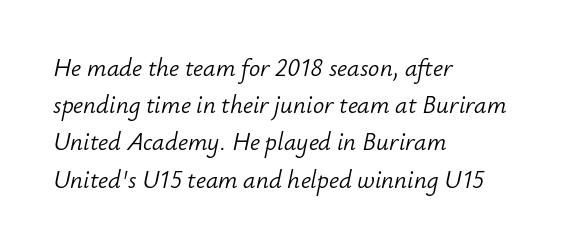
Q: Is the text bold? A: No.
Q: Is the text italic (slanted)? A: Yes, it leans right by about 12 degrees.
Q: Is the text underlined? A: No.
Q: How is the paragraph aligned? A: Left-aligned.
Q: Is the spacing between letters normal or unusually wide? A: Normal.
Q: Is the spacing between lines tight, normal or loose? A: Normal.
